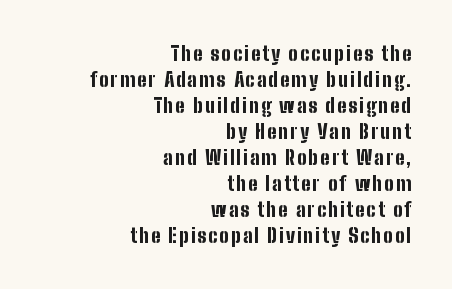
{"italic": "no", "bold": "yes", "underline": "no", "align": "right", "line_spacing": "normal", "line_spacing_ratio": 1.3, "glyph_px": 20}
